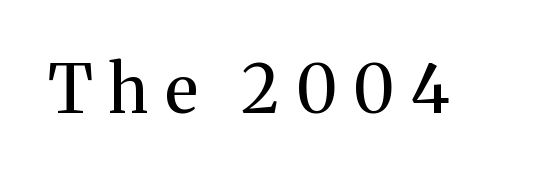
{"serif": "yes", "italic": "no", "bold": "no", "weight": "regular", "width": "normal", "stroke_contrast": "medium", "x_height": "medium", "monospaced": "no", "underline": "no", "letter_spacing": "wide", "letter_spacing_em": 0.25, "glyph_px": 66}
